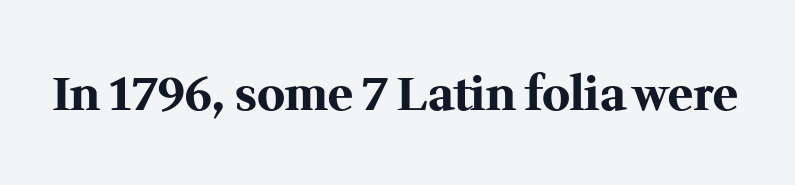
How heavy is the stroke? Heavy — this is a bold. Each letter keeps its own natural width here, so spacing adapts to shape. Classification — serif. Posture: vertical.
